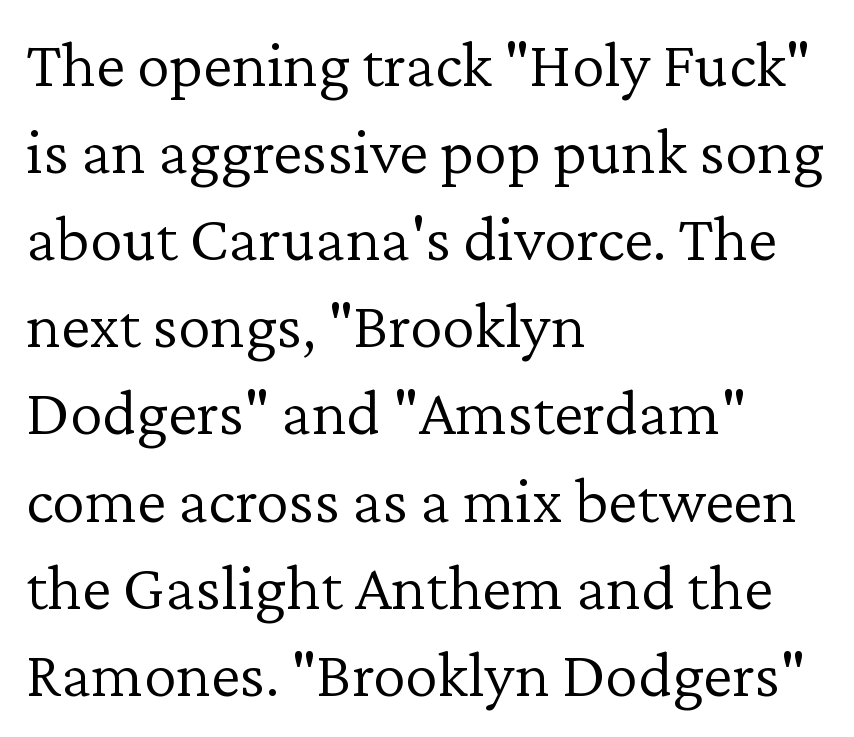
{"serif": "yes", "italic": "no", "bold": "no", "weight": "light", "width": "normal", "stroke_contrast": "low", "x_height": "medium", "monospaced": "no", "underline": "no", "align": "left", "line_spacing": "normal", "line_spacing_ratio": 1.32, "letter_spacing": "normal", "letter_spacing_em": 0.0, "glyph_px": 66}
